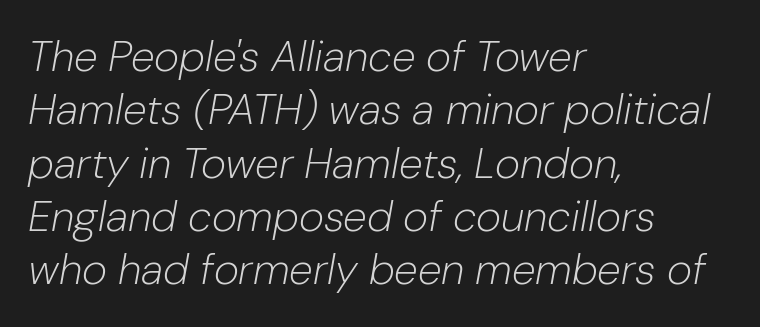
The rag falls on the right side of this text block. Letter spacing: default. Character widths vary here, with narrow letters taking less room than wide ones. On a weight scale, this lands at 450 or below. Italic: yes, the glyphs are oblique.
